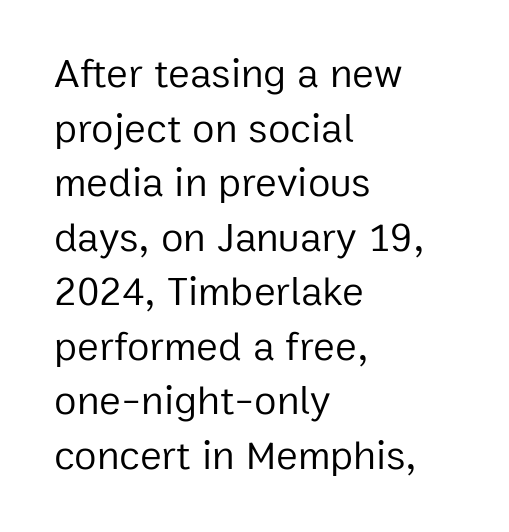
{"serif": "no", "italic": "no", "bold": "no", "weight": "regular", "width": "normal", "stroke_contrast": "low", "x_height": "medium", "monospaced": "no", "underline": "no", "align": "left", "line_spacing": "normal", "line_spacing_ratio": 1.33, "letter_spacing": "normal", "letter_spacing_em": 0.0, "glyph_px": 41}
